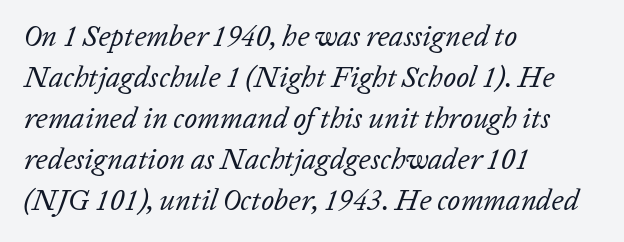
The line texture is even and compact thanks to regular tracking. A typesetter would call this proportional, since set widths differ per character. Designer's note — italics engaged. The weight would be labelled regular, book, light, or lighter still. Leading: standard.
